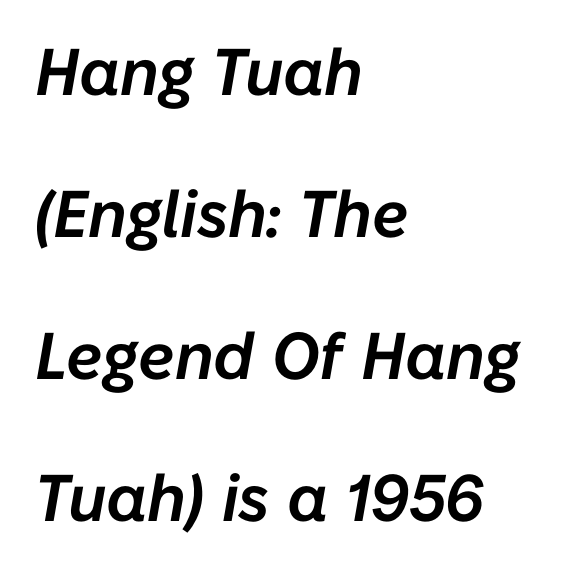
Slanted lettering throughout. Type without underlining. Characters follow at the spacing the type designer built in. You could not count columns in this text — the font is proportionally spaced. These lines stack with their left ends in a neat column.
